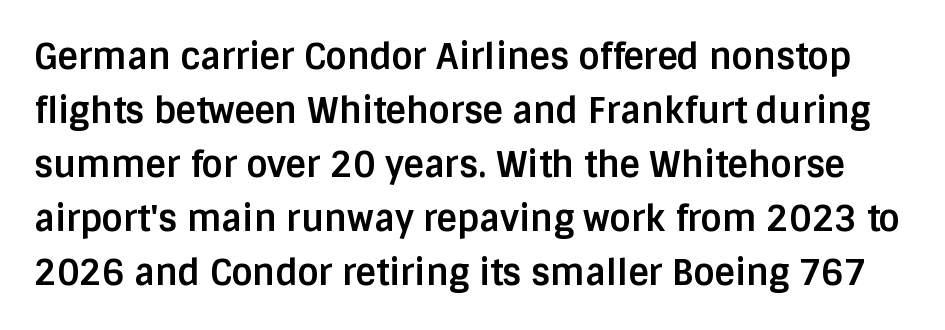
Here the designer chose a conventional face with non-uniform glyph widths. The designer went with a sans here, leaving each stem footless. This block has exactly the height ordinary leading produces. No italicization has been applied; the sample stays upright. Here the glyphs are tracked normally, forming tight word shapes.
